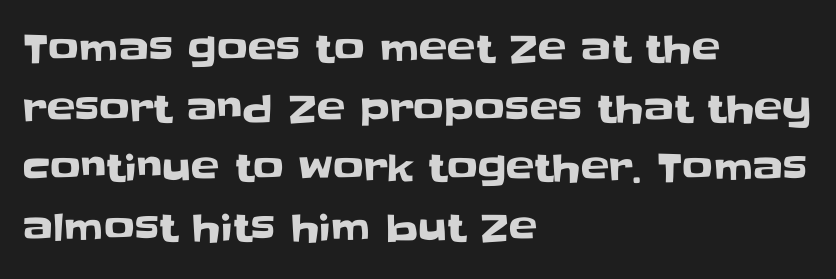
Q: Is the text italic (slanted)? A: No, it is upright.
Q: Is the typeface a serif or a sans-serif typeface? A: Sans-serif.
Q: Is the text underlined? A: No.
Q: How is the paragraph aligned? A: Left-aligned.
Q: Is the spacing between letters normal or unusually wide? A: Normal.
Q: Is the spacing between lines tight, normal or loose? A: Normal.
Q: Width (condensed, normal, or wide)? A: Normal.
Q: Stroke contrast? A: Low.
Q: x-height? A: Large.
Q: Monospaced? A: No.
